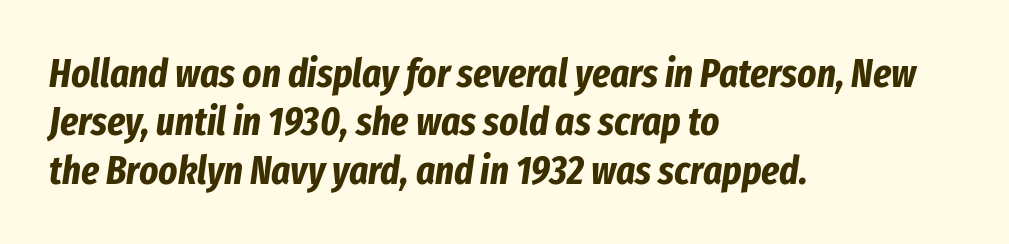
Q: Is the text bold? A: Yes.
Q: Is the text italic (slanted)? A: Yes, it leans right by about 8 degrees.
Q: Is the text underlined? A: No.
Q: How is the paragraph aligned? A: Left-aligned.
Q: Is the spacing between letters normal or unusually wide? A: Normal.
Q: Width (condensed, normal, or wide)? A: Condensed.
Q: Stroke contrast? A: Low.
Q: x-height? A: Medium.
Q: Monospaced? A: No.
